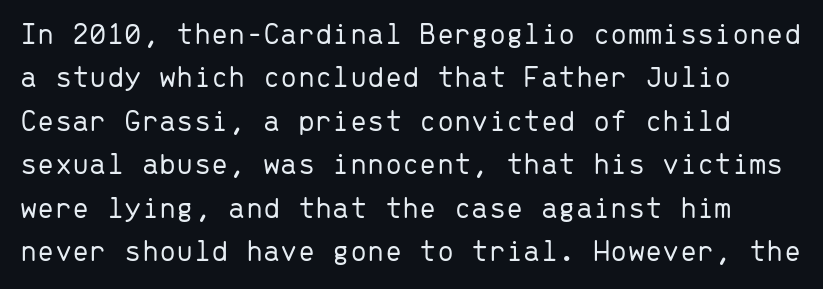
{"serif": "no", "italic": "no", "bold": "no", "weight": "light", "width": "normal", "stroke_contrast": "low", "x_height": "medium", "monospaced": "yes", "underline": "no", "line_spacing": "normal", "line_spacing_ratio": 1.4, "letter_spacing": "normal", "letter_spacing_em": 0.0, "glyph_px": 31}
